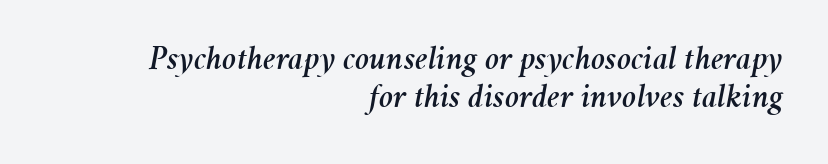
The image shows 34 px text type, italic (leaning right); set right-aligned, tight line spacing (1.13x), normal letter spacing, not underlined; medium stroke contrast and a medium x-height.
